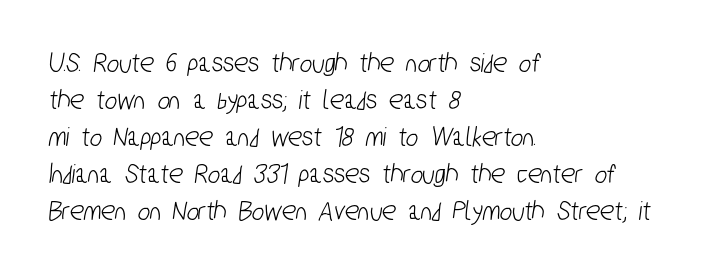
Q: Is the typeface a serif or a sans-serif typeface? A: Sans-serif.
Q: Is the text underlined? A: No.
Q: How is the paragraph aligned? A: Left-aligned.
Q: Is the spacing between letters normal or unusually wide? A: Normal.
Q: Is the spacing between lines tight, normal or loose? A: Normal.
Q: Width (condensed, normal, or wide)? A: Condensed.
Q: Stroke contrast? A: Low.
Q: x-height? A: Medium.
Q: Monospaced? A: No.
